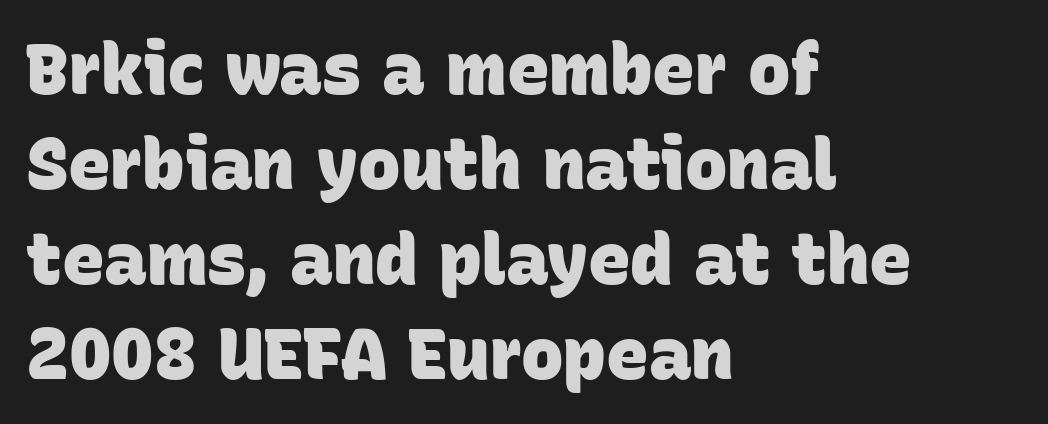
Q: Is the text bold? A: Yes.
Q: Is the typeface a serif or a sans-serif typeface? A: Sans-serif.
Q: Is the text underlined? A: No.
Q: How is the paragraph aligned? A: Left-aligned.
Q: Is the spacing between letters normal or unusually wide? A: Normal.
Q: Is the spacing between lines tight, normal or loose? A: Normal.
Q: Width (condensed, normal, or wide)? A: Normal.
Q: Stroke contrast? A: Low.
Q: x-height? A: Large.
Q: Monospaced? A: No.
